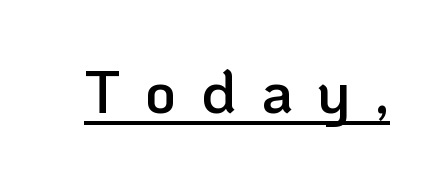
{"serif": "no", "italic": "no", "bold": "semi", "weight": "semibold", "width": "normal", "stroke_contrast": "low", "x_height": "medium", "monospaced": "no", "underline": "yes", "letter_spacing": "wide", "letter_spacing_em": 0.41, "glyph_px": 60}
